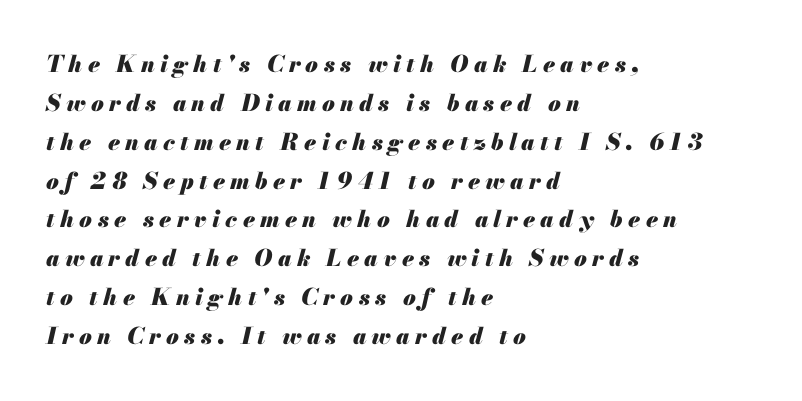
Plain, unruled lines of type. Stroke thickness is high; the sample reads as a true bold. Students, observe: this is what conventionally led text looks like. Compared with typical body copy, the letter spacing here is much looser.
